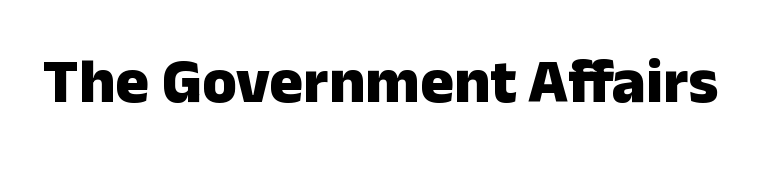
{"serif": "no", "italic": "no", "bold": "yes", "weight": "heavy", "width": "normal", "stroke_contrast": "low", "x_height": "medium", "monospaced": "no", "underline": "no", "letter_spacing": "normal", "letter_spacing_em": 0.0, "glyph_px": 63}
